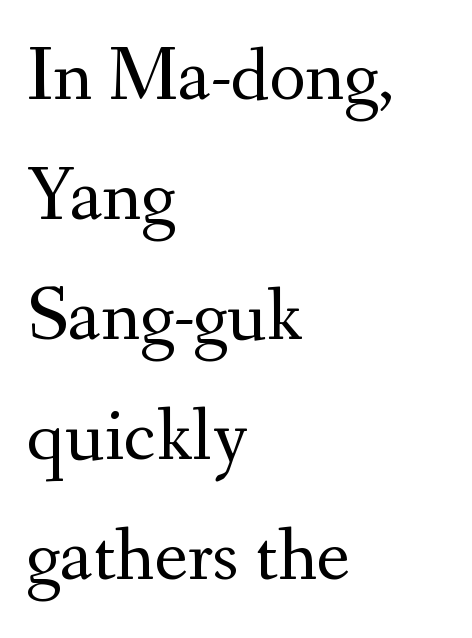
What's the leading like? Ordinary, nothing unusual. The horizontal fit of the characters is conventional and even. The typesetter chose a ragged-right arrangement here. No extra ink here — the face is not bold. A typesetter would call this proportional, since set widths differ per character.
